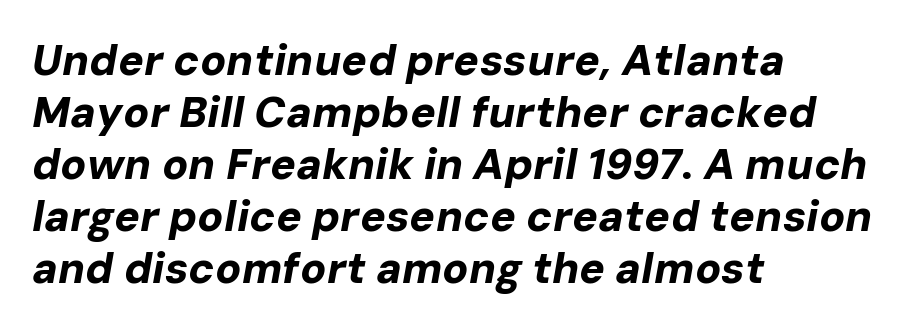
Q: Is the text bold? A: Yes.
Q: Is the text italic (slanted)? A: Yes, it leans right by about 10 degrees.
Q: Is the text underlined? A: No.
Q: How is the paragraph aligned? A: Left-aligned.
Q: Is the spacing between letters normal or unusually wide? A: Normal.
Q: Width (condensed, normal, or wide)? A: Normal.
Q: Stroke contrast? A: Low.
Q: x-height? A: Medium.
Q: Monospaced? A: No.
